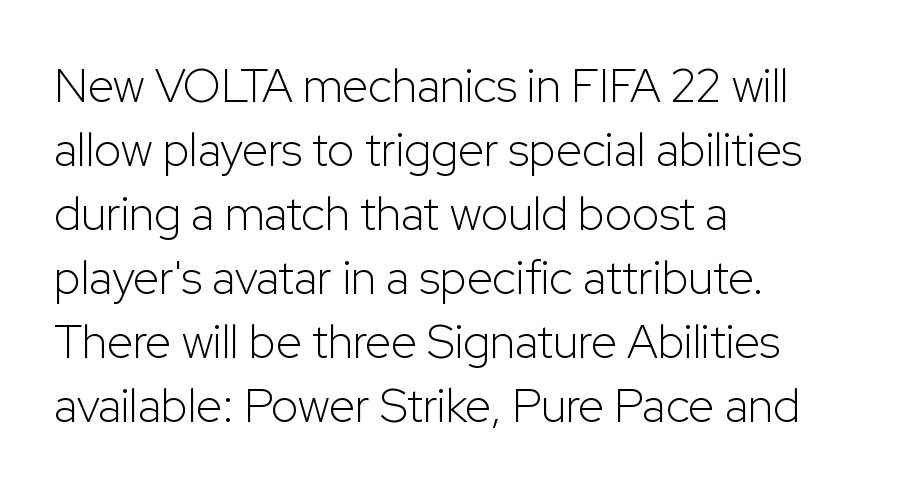
{"serif": "no", "italic": "no", "bold": "no", "weight": "light", "width": "normal", "stroke_contrast": "low", "x_height": "medium", "monospaced": "no", "underline": "no", "align": "left", "line_spacing": "normal", "line_spacing_ratio": 1.36, "letter_spacing": "normal", "letter_spacing_em": 0.0, "glyph_px": 47}
